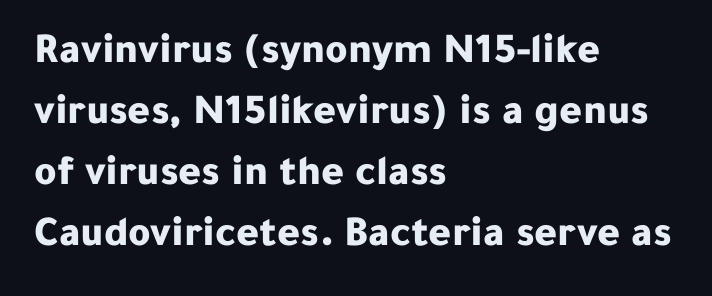
{"serif": "no", "italic": "no", "bold": "yes", "weight": "bold", "width": "normal", "stroke_contrast": "low", "x_height": "medium", "monospaced": "no", "underline": "no", "align": "left", "line_spacing": "normal", "line_spacing_ratio": 1.42, "letter_spacing": "normal", "letter_spacing_em": 0.0, "glyph_px": 43}
